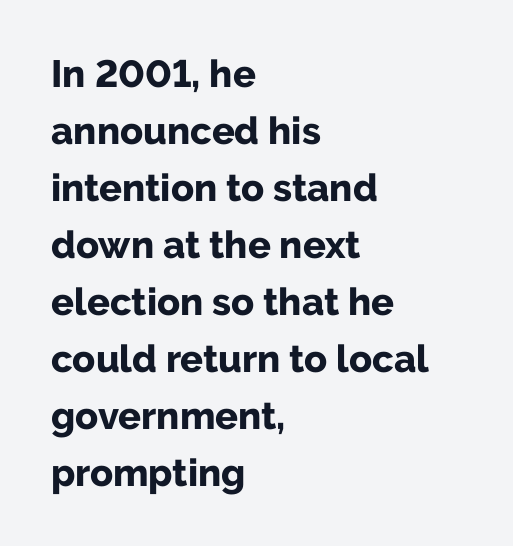
The image shows 38 px bold sans-serif type, upright; set left-aligned, normal line spacing (1.5x), normal letter spacing, not underlined; low stroke contrast and a medium x-height.
